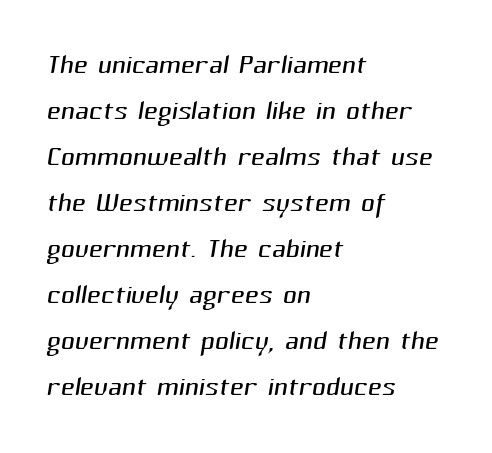
Q: Is the text bold? A: No.
Q: Is the typeface a serif or a sans-serif typeface? A: Sans-serif.
Q: Is the text underlined? A: No.
Q: How is the paragraph aligned? A: Left-aligned.
Q: Is the spacing between letters normal or unusually wide? A: Normal.
Q: Width (condensed, normal, or wide)? A: Normal.
Q: Stroke contrast? A: Medium.
Q: x-height? A: Medium.
Q: Monospaced? A: No.
